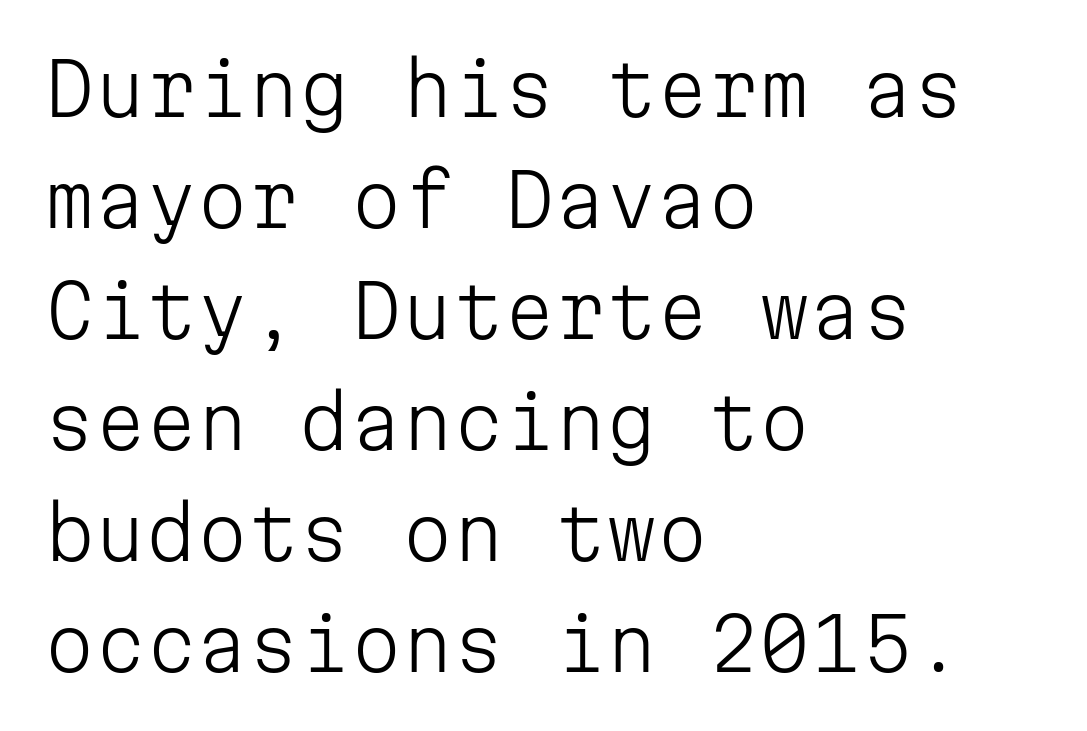
This rendering features lettering with no underline. Spacing verdict: monospaced, one width for all characters. The font's upright variant was chosen for this text. The lines are quadded left. Caption: standard tracking, unaltered.
